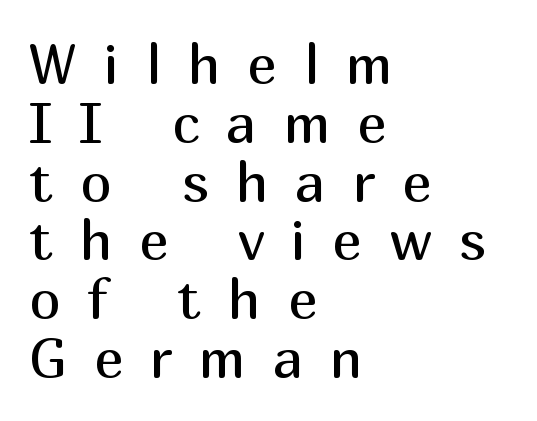
Q: Is the text bold? A: No.
Q: Is the text italic (slanted)? A: No, it is upright.
Q: Is the typeface a serif or a sans-serif typeface? A: Sans-serif.
Q: Is the text underlined? A: No.
Q: How is the paragraph aligned? A: Left-aligned.
Q: Is the spacing between letters normal or unusually wide? A: Unusually wide.
Q: Is the spacing between lines tight, normal or loose? A: Tight.
Q: Width (condensed, normal, or wide)? A: Normal.
Q: Stroke contrast? A: Medium.
Q: x-height? A: Medium.
Q: Monospaced? A: No.
